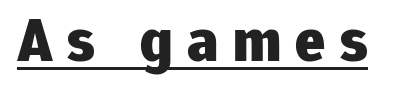
Q: Is the text bold? A: Yes.
Q: Is the text italic (slanted)? A: No, it is upright.
Q: Is the typeface a serif or a sans-serif typeface? A: Sans-serif.
Q: Is the text underlined? A: Yes.
Q: Is the spacing between letters normal or unusually wide? A: Unusually wide.
Q: Width (condensed, normal, or wide)? A: Normal.
Q: Stroke contrast? A: Low.
Q: x-height? A: Medium.
Q: Monospaced? A: No.
